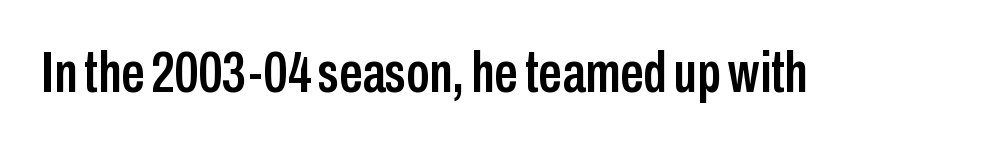
Q: Is the text italic (slanted)? A: No, it is upright.
Q: Is the typeface a serif or a sans-serif typeface? A: Sans-serif.
Q: Is the text underlined? A: No.
Q: Is the spacing between letters normal or unusually wide? A: Normal.
Q: Width (condensed, normal, or wide)? A: Condensed.
Q: Stroke contrast? A: Low.
Q: x-height? A: Medium.
Q: Monospaced? A: No.
